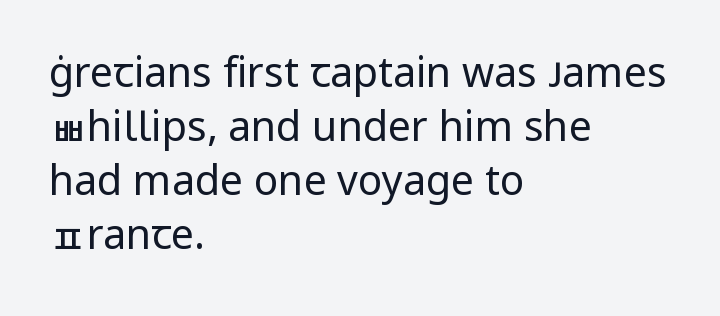
Horizontal alignment here is leftward, the default for most running prose. Each word holds together tightly as a unit, with standard inter-letter gaps. Students, observe: this is what conventionally led text looks like. The passage shown is not bold in any degree.
